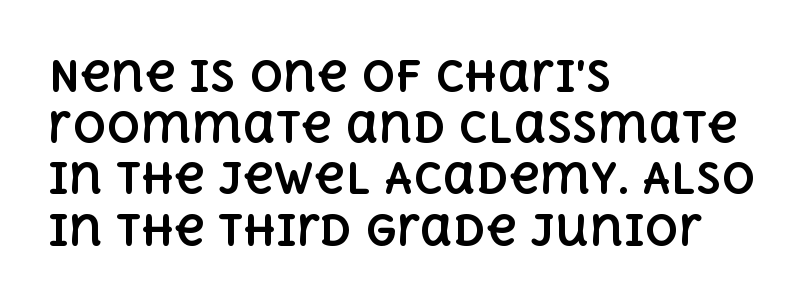
The image shows 42 px bold type, upright; set left-aligned, line spacing 1.22x, normal letter spacing, not underlined; a large x-height.
